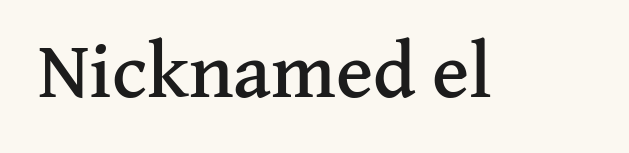
The image shows 78 px serif type, upright; set normal letter spacing, not underlined; medium stroke contrast and a medium x-height.
